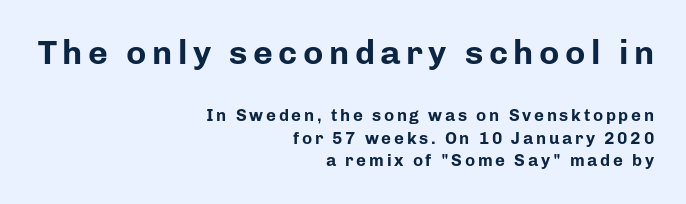
Typesetter's note — upper block bumped up in size, lower block left smaller. Line spacing here is normal. These lines are composed in type without serifs. This rendering features lettering with no underline. Is the block centered? No — it sits flush against the right margin. Think of a printed novel: that variable character pitch is what you see here.
